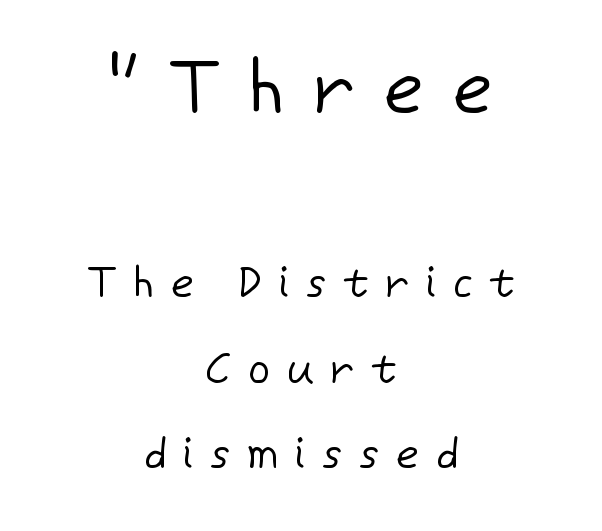
Q: Is the text bold? A: No.
Q: Is the text italic (slanted)? A: No, it is upright.
Q: Is the typeface a serif or a sans-serif typeface? A: Sans-serif.
Q: Is the text underlined? A: No.
Q: How is the paragraph aligned? A: Centered.
Q: Is the spacing between letters normal or unusually wide? A: Unusually wide.
Q: Is the spacing between lines tight, normal or loose? A: Loose.
Q: Which block of text is set in a larger size, the first (top) or the second (bottom)? A: The first (top) one.
Q: Width (condensed, normal, or wide)? A: Normal.
Q: Stroke contrast? A: Low.
Q: x-height? A: Medium.
Q: Monospaced? A: No.
